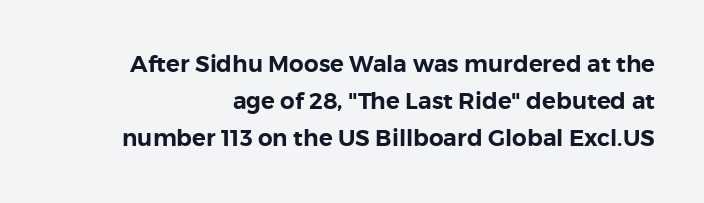
Q: Is the text italic (slanted)? A: No, it is upright.
Q: Is the text underlined? A: No.
Q: How is the paragraph aligned? A: Right-aligned.
Q: Is the spacing between letters normal or unusually wide? A: Normal.
Q: Is the spacing between lines tight, normal or loose? A: Normal.
